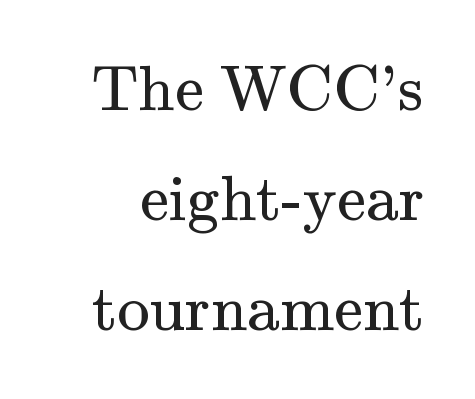
{"serif": "yes", "italic": "no", "bold": "no", "weight": "regular", "width": "normal", "stroke_contrast": "medium", "x_height": "small", "monospaced": "no", "underline": "no", "line_spacing": "normal", "line_spacing_ratio": 1.69, "letter_spacing": "normal", "letter_spacing_em": 0.0, "glyph_px": 65}
